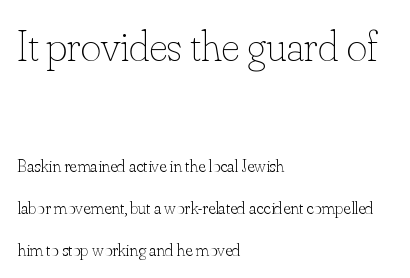
The image shows 44 px thin type, upright; set left-aligned, loose line spacing (2.32x), normal letter spacing, not underlined; the first (top) block is 2.44x larger; low stroke contrast and a small x-height.
